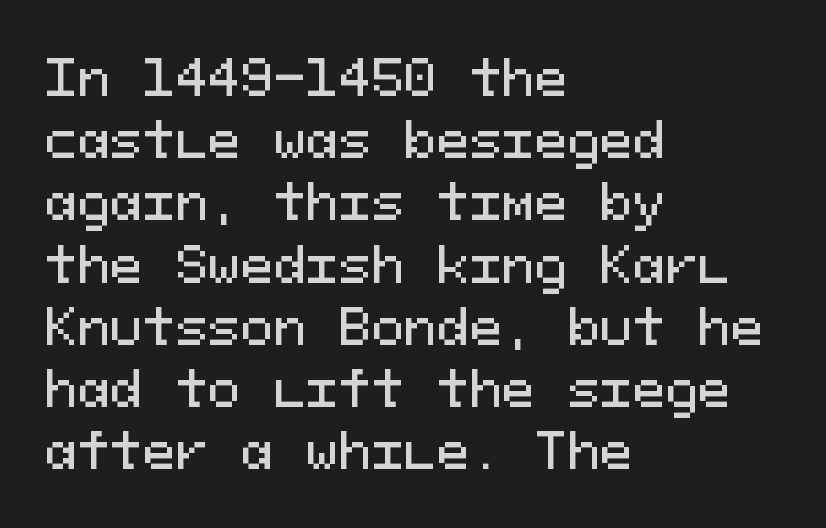
{"serif": "no", "italic": "no", "width": "normal", "stroke_contrast": "medium", "x_height": "medium", "monospaced": "yes", "underline": "no", "align": "left", "line_spacing": "normal", "line_spacing_ratio": 1.27, "letter_spacing": "normal", "letter_spacing_em": 0.0, "glyph_px": 49}
